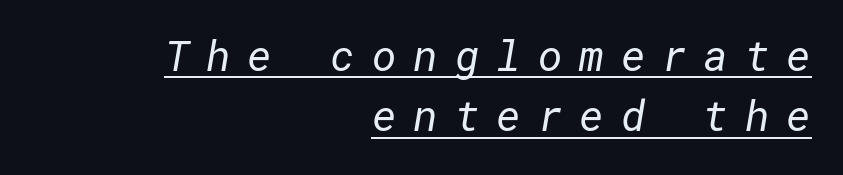
The designer went with a sans here, leaving each stem footless. The glyphs are accompanied by a horizontal stroke just below them. Nothing heavy about these letters — not bold at all. This block has exactly the height ordinary leading produces. The paragraph has a hard right edge and a soft left edge.
